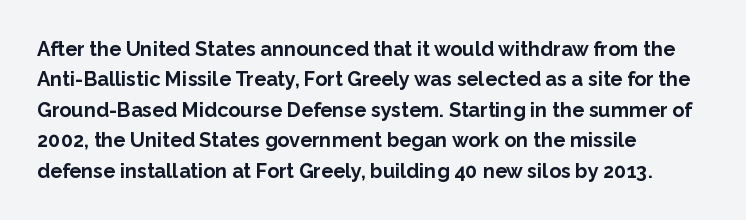
Heavy, bold letterforms. The rendering anchors every line to the left-hand side. The line-height multiplier appears to be the usual default. Style check: upright. There is no visible air inserted between adjacent glyphs. Descenders hang freely into open space.
